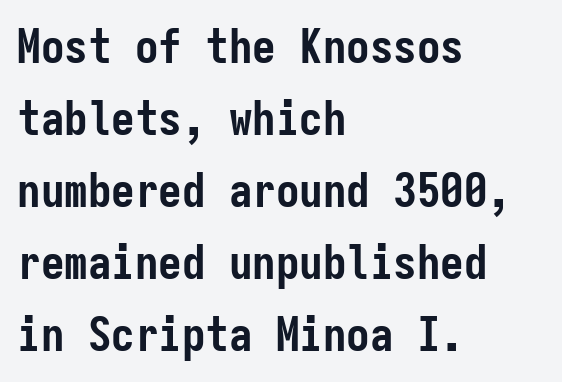
{"serif": "no", "italic": "no", "bold": "yes", "weight": "semibold", "width": "condensed", "stroke_contrast": "low", "x_height": "medium", "monospaced": "yes", "underline": "no", "align": "left", "line_spacing": "normal", "line_spacing_ratio": 1.53, "letter_spacing": "normal", "letter_spacing_em": 0.0, "glyph_px": 47}
